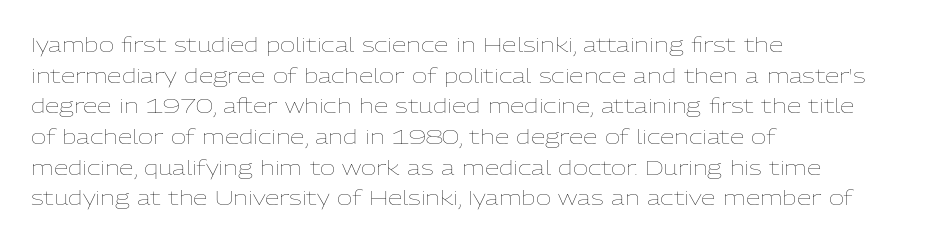
The image shows 21 px text type, upright; set left-aligned, normal line spacing (1.46x), normal letter spacing, not underlined.
